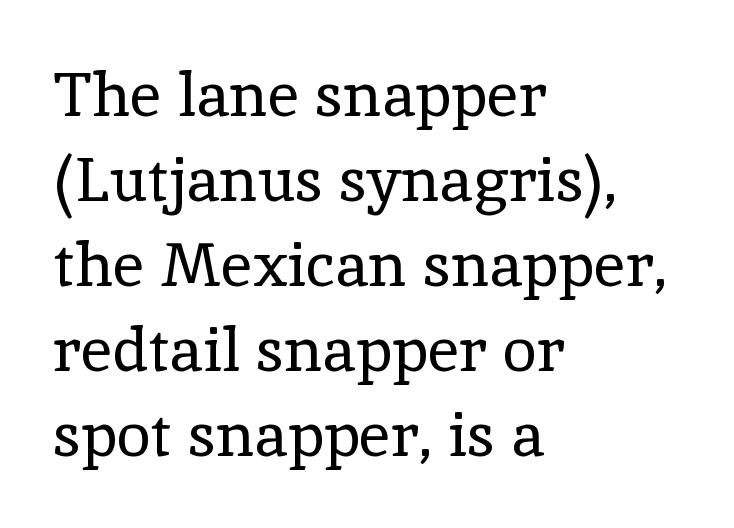
Serif or sans? Serif — the stroke terminals have little feet. Each word holds together tightly as a unit, with standard inter-letter gaps. A light-to-regular cut is what we see here. Character widths vary here, with narrow letters taking less room than wide ones. Nobody drew a line under any word here. Short and long lines alike share a common starting point at left.
